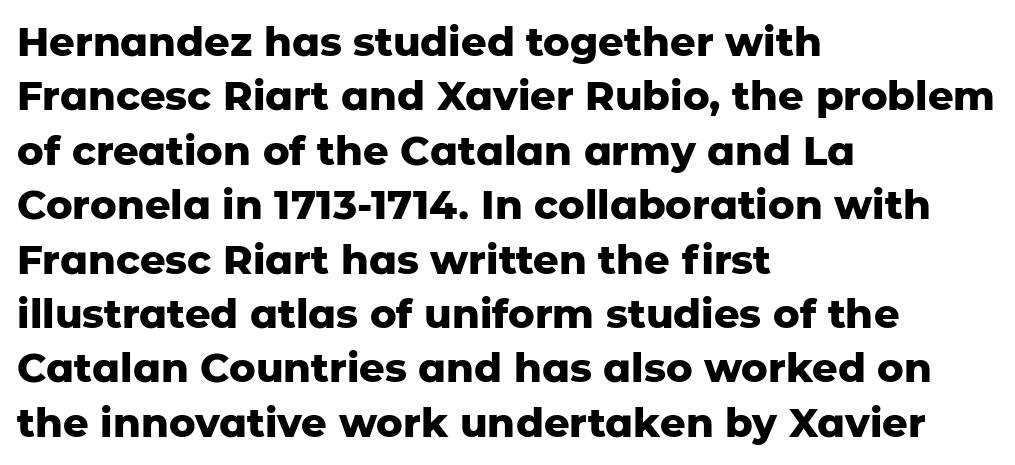
The image shows 40 px heavy sans-serif type, upright; set left-aligned, normal line spacing (1.36x), normal letter spacing, not underlined; low stroke contrast and a medium x-height.
